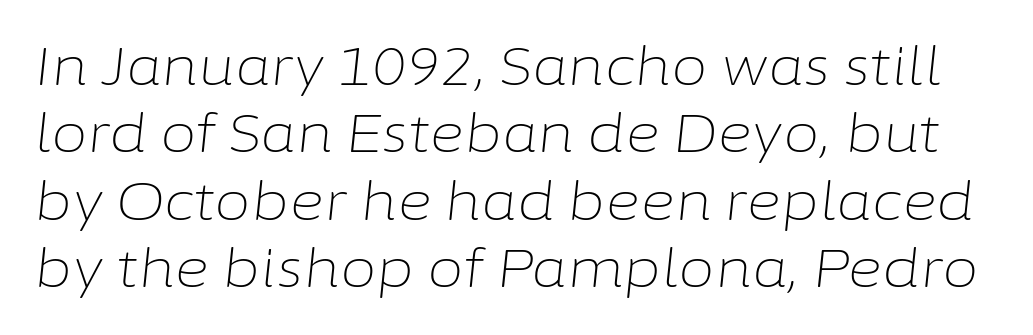
{"italic": "yes", "lean": "right", "slant_degrees": 6, "bold": "no", "weight": "light", "width": "normal", "stroke_contrast": "low", "x_height": "medium", "monospaced": "no", "underline": "no", "line_spacing": "normal", "line_spacing_ratio": 1.27, "letter_spacing": "normal", "letter_spacing_em": 0.0, "glyph_px": 53}
